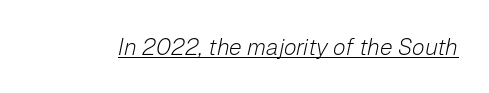
Q: Is the text bold? A: No.
Q: Is the text italic (slanted)? A: Yes, it leans right by about 12 degrees.
Q: Is the text underlined? A: Yes.
Q: Is the spacing between letters normal or unusually wide? A: Normal.
